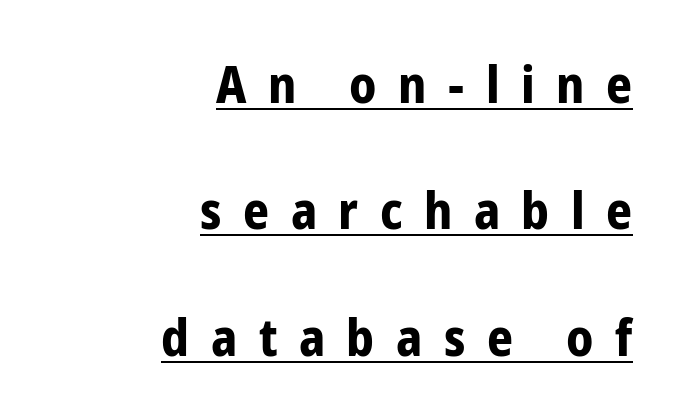
Q: Is the text bold? A: Yes.
Q: Is the text italic (slanted)? A: No, it is upright.
Q: Is the typeface a serif or a sans-serif typeface? A: Sans-serif.
Q: Is the text underlined? A: Yes.
Q: How is the paragraph aligned? A: Right-aligned.
Q: Is the spacing between letters normal or unusually wide? A: Unusually wide.
Q: Is the spacing between lines tight, normal or loose? A: Loose.
Q: Width (condensed, normal, or wide)? A: Condensed.
Q: Stroke contrast? A: Low.
Q: x-height? A: Medium.
Q: Monospaced? A: No.
